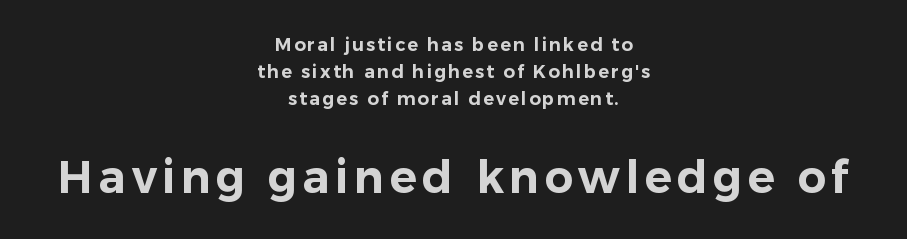
Q: Is the text italic (slanted)? A: No, it is upright.
Q: Is the typeface a serif or a sans-serif typeface? A: Sans-serif.
Q: Is the text underlined? A: No.
Q: How is the paragraph aligned? A: Centered.
Q: Is the spacing between lines tight, normal or loose? A: Normal.
Q: Which block of text is set in a larger size, the first (top) or the second (bottom)? A: The second (bottom) one.
Q: Width (condensed, normal, or wide)? A: Normal.
Q: Stroke contrast? A: Low.
Q: x-height? A: Medium.
Q: Monospaced? A: No.
